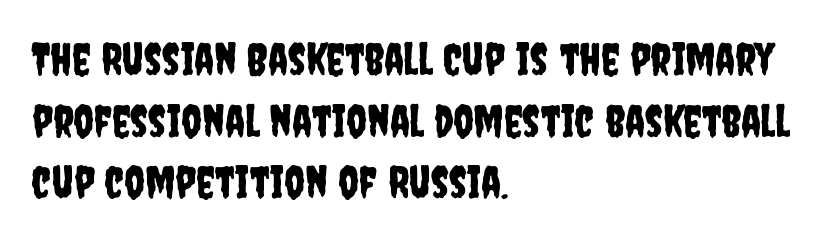
The face used here is proportionally spaced, like ordinary book or web type. Default kerning and tracking; the words read as compact shapes. The space beneath each line is pristine and unruled. The font's upright variant was chosen for this text. Check where the strokes stop: nothing finishes them off — pure sans. These lines stack with their left ends in a neat column.
